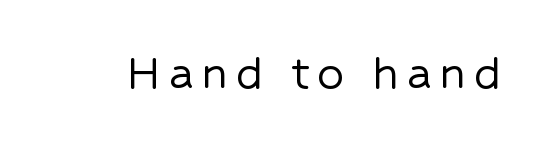
The image shows 54 px sans-serif type, upright; set not underlined; low stroke contrast and a medium x-height.
